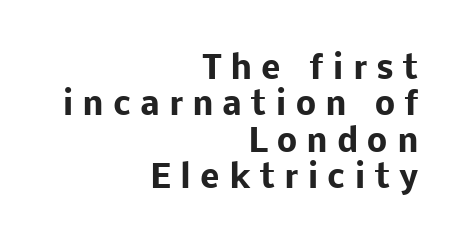
Q: Is the text bold? A: Yes.
Q: Is the text italic (slanted)? A: No, it is upright.
Q: Is the typeface a serif or a sans-serif typeface? A: Sans-serif.
Q: Is the text underlined? A: No.
Q: How is the paragraph aligned? A: Right-aligned.
Q: Is the spacing between letters normal or unusually wide? A: Unusually wide.
Q: Is the spacing between lines tight, normal or loose? A: Tight.
Q: Width (condensed, normal, or wide)? A: Normal.
Q: Stroke contrast? A: Low.
Q: x-height? A: Medium.
Q: Monospaced? A: No.
